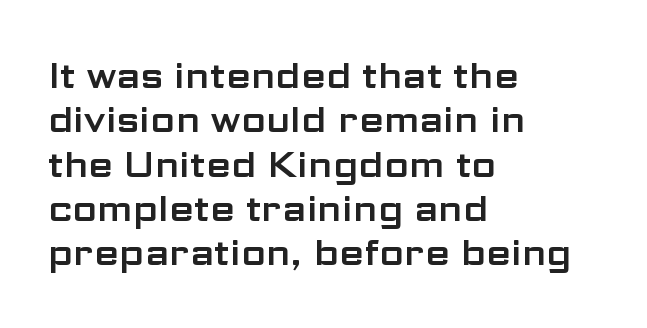
Q: Is the text italic (slanted)? A: No, it is upright.
Q: Is the typeface a serif or a sans-serif typeface? A: Sans-serif.
Q: Is the text underlined? A: No.
Q: How is the paragraph aligned? A: Left-aligned.
Q: Is the spacing between letters normal or unusually wide? A: Normal.
Q: Width (condensed, normal, or wide)? A: Wide.
Q: Stroke contrast? A: Low.
Q: x-height? A: Medium.
Q: Monospaced? A: No.
